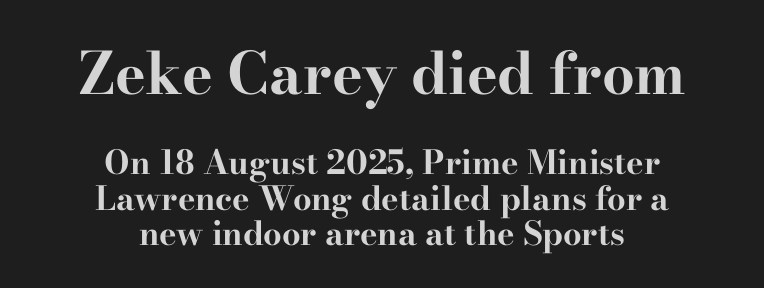
The image shows 58 px bold, wide serif type, upright; set centered, tight line spacing (1.07x), normal letter spacing, not underlined; the first (top) block is 1.76x larger; high stroke contrast and a small x-height.
